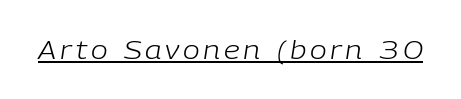
{"italic": "yes", "lean": "right", "slant_degrees": 9, "bold": "no", "underline": "yes", "glyph_px": 25}
